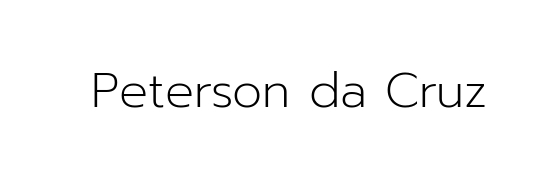
Q: Is the text bold? A: No.
Q: Is the text italic (slanted)? A: No, it is upright.
Q: Is the typeface a serif or a sans-serif typeface? A: Sans-serif.
Q: Is the text underlined? A: No.
Q: Is the spacing between letters normal or unusually wide? A: Normal.
Q: Width (condensed, normal, or wide)? A: Normal.
Q: Stroke contrast? A: Low.
Q: x-height? A: Medium.
Q: Monospaced? A: No.
